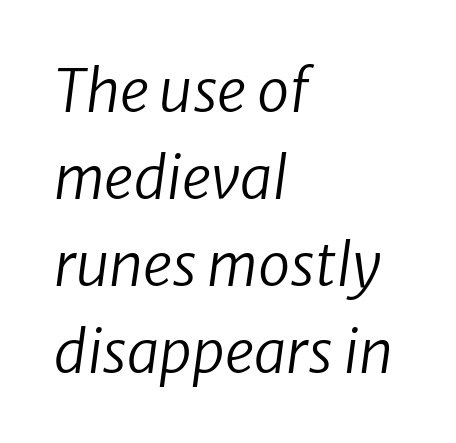
Q: Is the text bold? A: No.
Q: Is the text italic (slanted)? A: Yes, it leans right by about 8 degrees.
Q: Is the text underlined? A: No.
Q: How is the paragraph aligned? A: Left-aligned.
Q: Is the spacing between letters normal or unusually wide? A: Normal.
Q: Is the spacing between lines tight, normal or loose? A: Normal.
Q: Width (condensed, normal, or wide)? A: Normal.
Q: Stroke contrast? A: Low.
Q: x-height? A: Medium.
Q: Monospaced? A: No.
